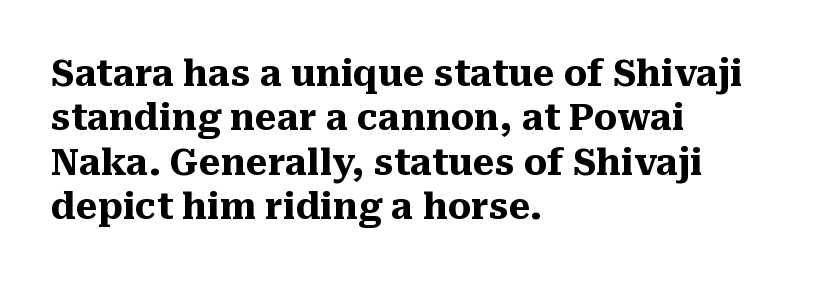
Q: Is the text bold? A: Yes.
Q: Is the text italic (slanted)? A: No, it is upright.
Q: Is the typeface a serif or a sans-serif typeface? A: Serif.
Q: Is the text underlined? A: No.
Q: How is the paragraph aligned? A: Left-aligned.
Q: Is the spacing between letters normal or unusually wide? A: Normal.
Q: Width (condensed, normal, or wide)? A: Normal.
Q: Stroke contrast? A: Medium.
Q: x-height? A: Medium.
Q: Monospaced? A: No.
